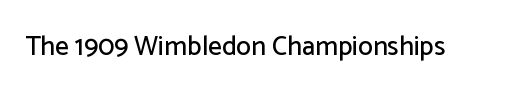
This rendering leaves character spacing at its baseline value. Has an underline been added? It has not. No italicization has been applied; the sample stays upright.
